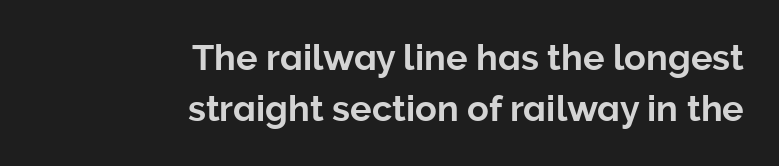
Q: Is the text italic (slanted)? A: No, it is upright.
Q: Is the typeface a serif or a sans-serif typeface? A: Sans-serif.
Q: Is the text underlined? A: No.
Q: How is the paragraph aligned? A: Right-aligned.
Q: Is the spacing between letters normal or unusually wide? A: Normal.
Q: Is the spacing between lines tight, normal or loose? A: Normal.
Q: Width (condensed, normal, or wide)? A: Normal.
Q: Stroke contrast? A: Low.
Q: x-height? A: Medium.
Q: Monospaced? A: No.
